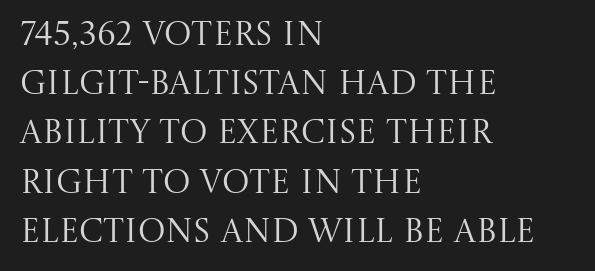
{"serif": "yes", "italic": "no", "bold": "no", "weight": "regular", "width": "normal", "stroke_contrast": "medium", "x_height": "large", "monospaced": "no", "underline": "no", "align": "left", "line_spacing": "normal", "line_spacing_ratio": 1.49, "letter_spacing": "normal", "letter_spacing_em": 0.0, "glyph_px": 33}
